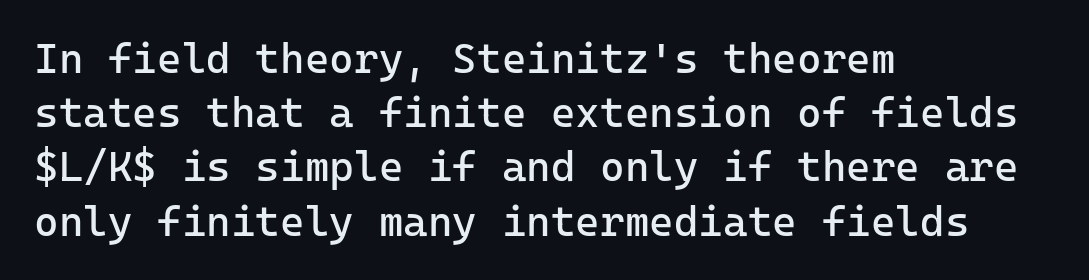
{"serif": "no", "italic": "no", "bold": "no", "weight": "regular", "width": "normal", "stroke_contrast": "low", "x_height": "medium", "underline": "no", "align": "left", "line_spacing": "normal", "line_spacing_ratio": 1.29, "letter_spacing": "normal", "letter_spacing_em": 0.0, "glyph_px": 42}
